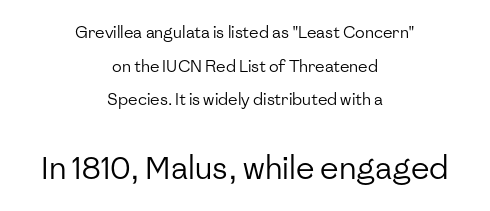
The image shows 31 px regular-weight sans-serif type, upright; set centered, loose line spacing (2.1x), normal letter spacing, not underlined; the second (bottom) block is 1.94x larger; low stroke contrast and a medium x-height.
